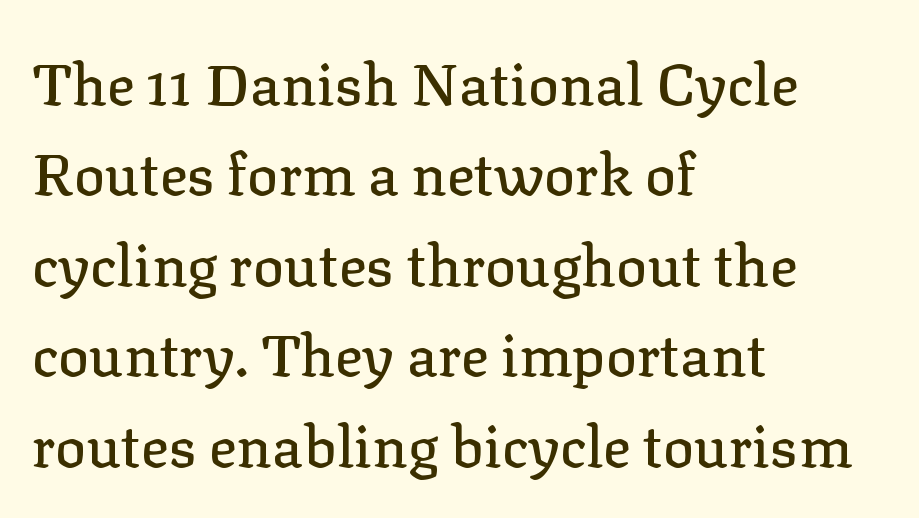
{"serif": "yes", "italic": "no", "width": "normal", "stroke_contrast": "low", "x_height": "medium", "monospaced": "no", "underline": "no", "align": "left", "line_spacing": "normal", "line_spacing_ratio": 1.56, "letter_spacing": "normal", "letter_spacing_em": 0.0, "glyph_px": 58}
